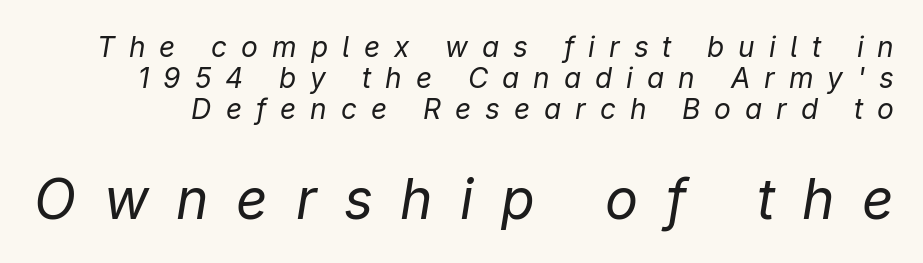
The image shows 55 px regular-weight type, italic (leaning right); set tight line spacing (1.1x), unusually wide letter spacing (+0.5 em), not underlined; the second (bottom) block is 1.96x larger; low stroke contrast and a medium x-height.
